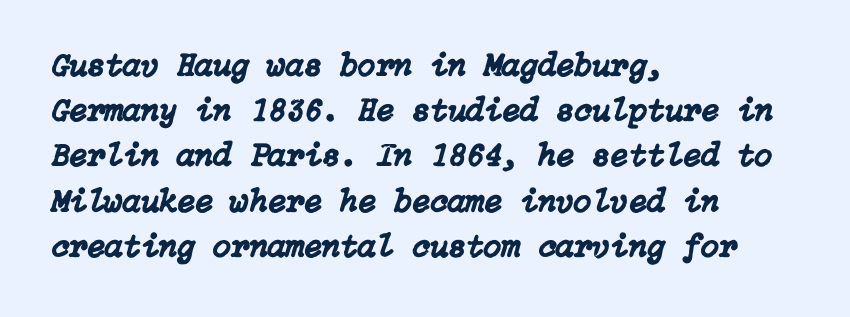
The foot of each line stays bare and open. The glyphs look as if they've been sheared to an angle. The lines sit at an ordinary, default distance from one another. Layout note: lines flush left. Students, note that the glyphs here touch the page at normal intervals.
